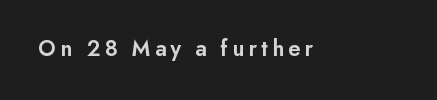
{"italic": "no", "bold": "semi", "underline": "no", "glyph_px": 23}
